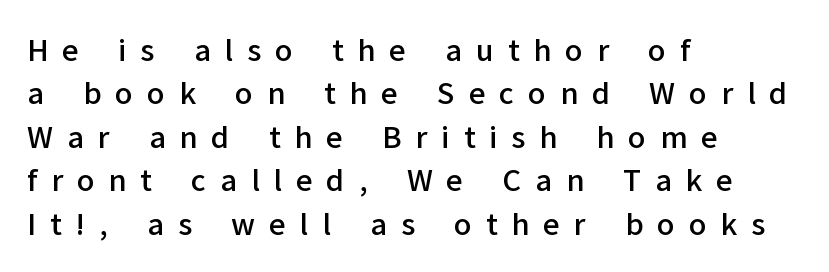
The space between consecutive lines is moderate. The area under the type is left untouched. The type family on display is of the sans-serif kind. The characters look somewhat weighty, a semibold short of true bold. Between one letter and the next there's a generous, obvious gap.
